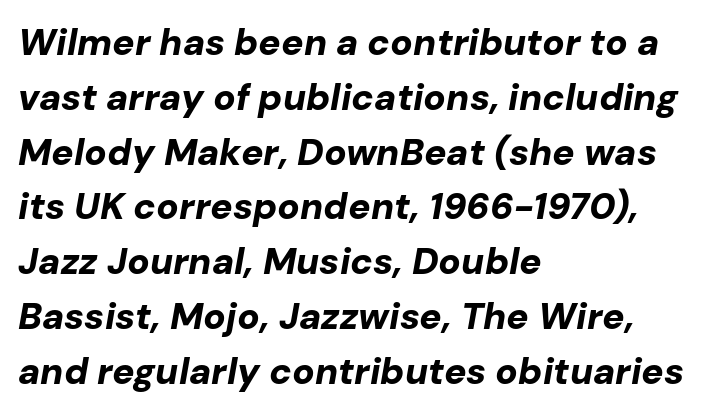
Q: Is the text bold? A: Yes.
Q: Is the text italic (slanted)? A: Yes, it leans right by about 10 degrees.
Q: Is the text underlined? A: No.
Q: How is the paragraph aligned? A: Left-aligned.
Q: Is the spacing between letters normal or unusually wide? A: Normal.
Q: Is the spacing between lines tight, normal or loose? A: Normal.
Q: Width (condensed, normal, or wide)? A: Normal.
Q: Stroke contrast? A: Low.
Q: x-height? A: Medium.
Q: Monospaced? A: No.
